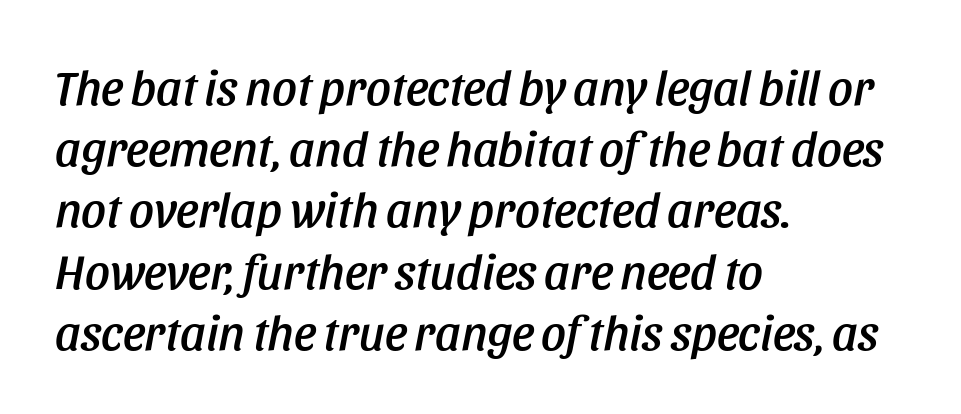
The image shows 49 px condensed type, italic (leaning right); set left-aligned, normal line spacing (1.25x), normal letter spacing, not underlined; low stroke contrast and a large x-height.
